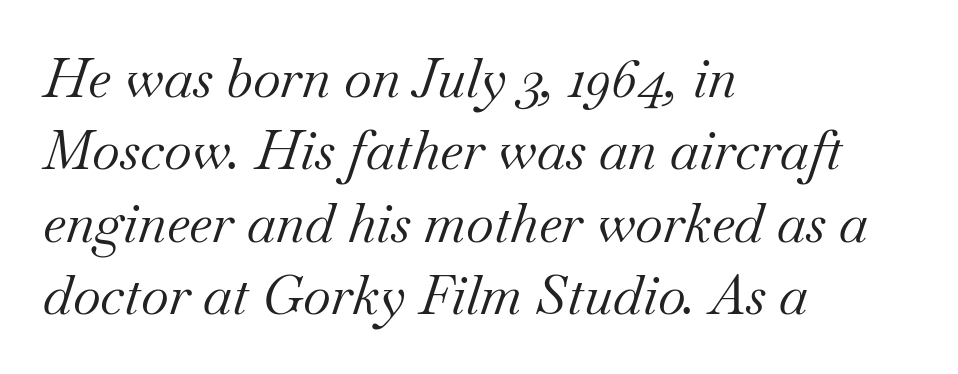
The image shows 54 px regular-weight serif type, italic (leaning right); set left-aligned, normal line spacing (1.34x), normal letter spacing, not underlined; medium stroke contrast and a small x-height.
